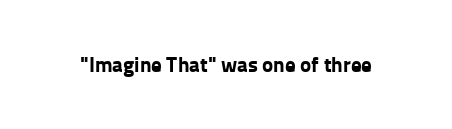
The letterforms sit shoulder to shoulder at normal distance. These lines were composed using upright roman letters. Check the space under the baseline: it is left empty. The sample has been set heavy, in full bold.
